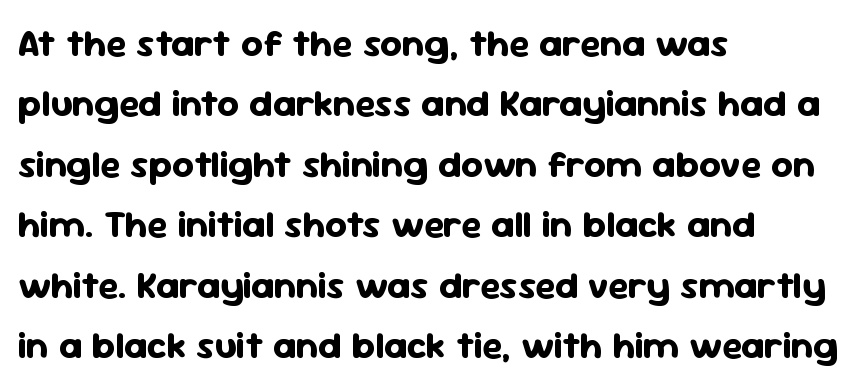
The image shows 38 px bold sans-serif type, upright; set left-aligned, normal line spacing (1.59x), normal letter spacing, not underlined; low stroke contrast and a medium x-height.
